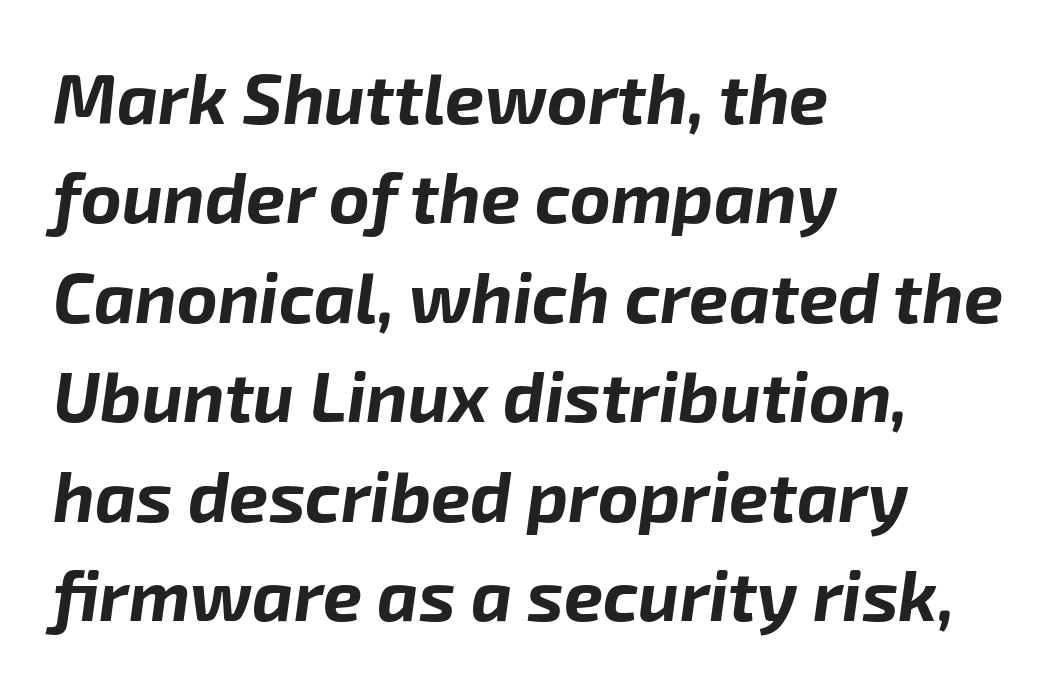
The image shows 70 px bold type, italic (leaning right); set left-aligned, normal line spacing (1.42x), normal letter spacing, not underlined; low stroke contrast and a medium x-height.
